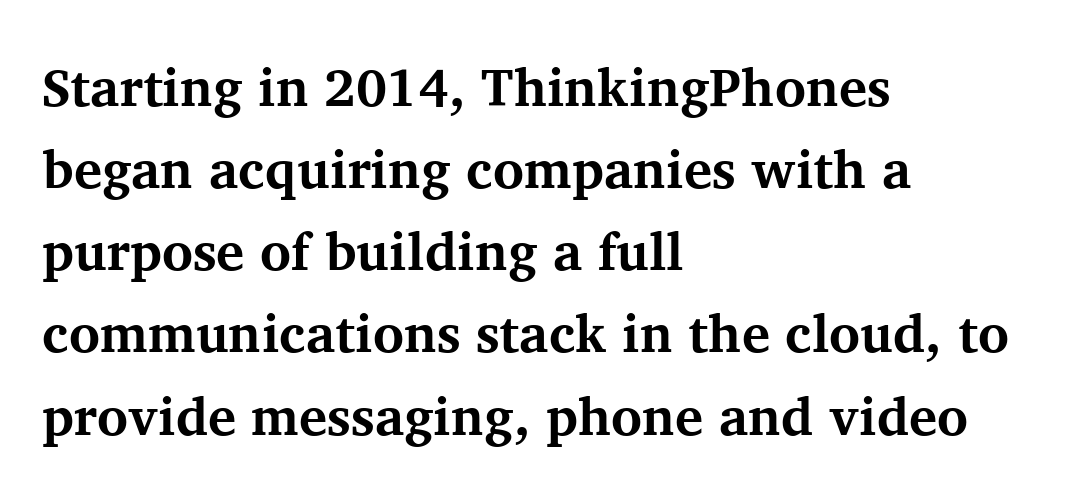
The space beneath each line is pristine and unruled. Summary of vertical rhythm: regular, with standard interline spacing. Compared with a centered layout, this one pins lines to the left instead. The letters are bold, with thick, heavy strokes. The rendering uses natural spacing where letterforms have individual widths.
